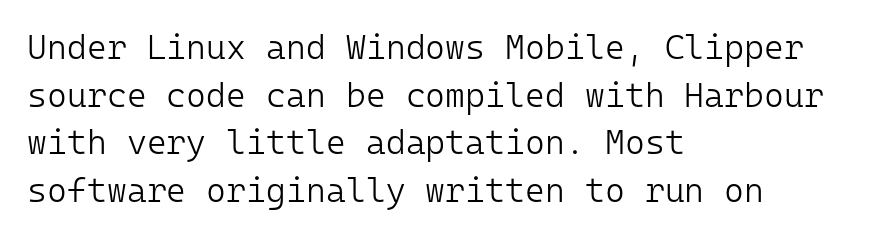
{"serif": "no", "italic": "no", "bold": "no", "weight": "light", "width": "normal", "stroke_contrast": "low", "x_height": "medium", "monospaced": "yes", "underline": "no", "align": "left", "line_spacing": "normal", "line_spacing_ratio": 1.4, "letter_spacing": "normal", "letter_spacing_em": 0.0, "glyph_px": 34}
